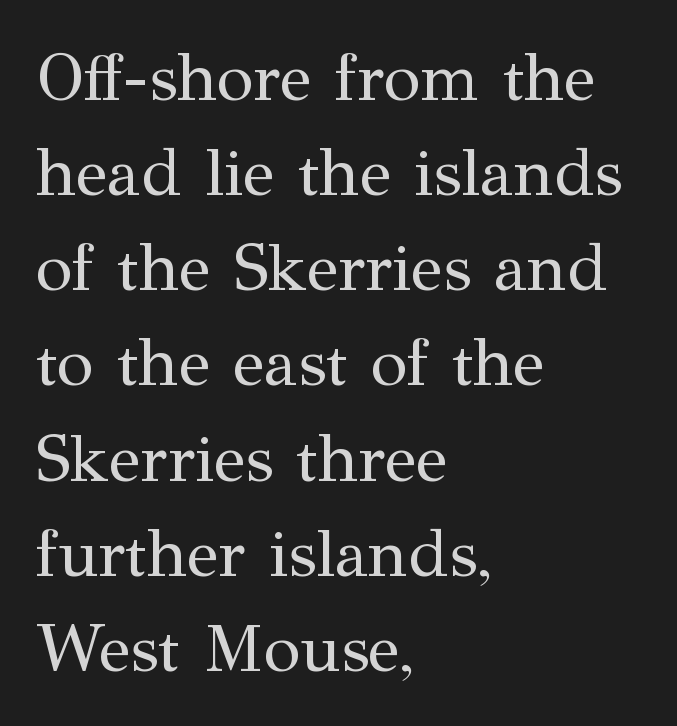
{"serif": "yes", "italic": "no", "bold": "no", "weight": "regular", "width": "normal", "stroke_contrast": "medium", "x_height": "medium", "monospaced": "no", "underline": "no", "align": "left", "line_spacing": "normal", "line_spacing_ratio": 1.42, "letter_spacing": "normal", "letter_spacing_em": 0.0, "glyph_px": 67}
